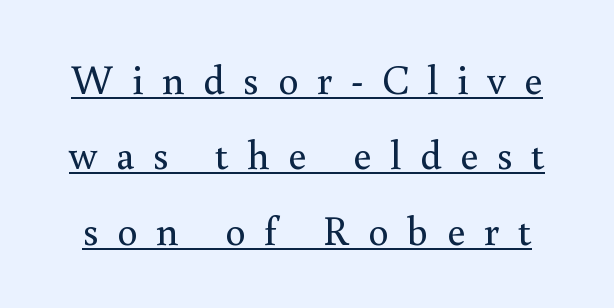
{"serif": "yes", "italic": "no", "bold": "no", "weight": "regular", "width": "normal", "stroke_contrast": "medium", "x_height": "small", "monospaced": "no", "underline": "yes", "line_spacing_ratio": 1.84, "letter_spacing": "wide", "letter_spacing_em": 0.45, "glyph_px": 41}
